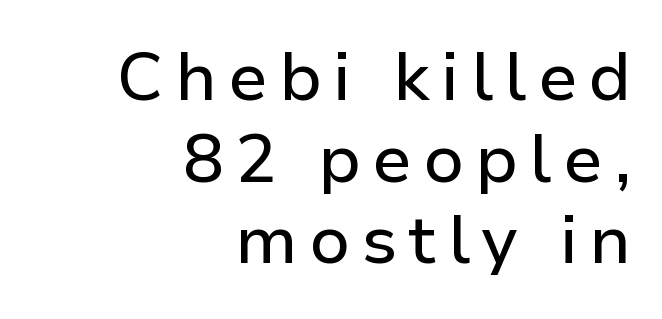
{"serif": "no", "italic": "no", "width": "normal", "stroke_contrast": "low", "x_height": "medium", "monospaced": "no", "underline": "no", "align": "right", "line_spacing_ratio": 1.2, "glyph_px": 68}
